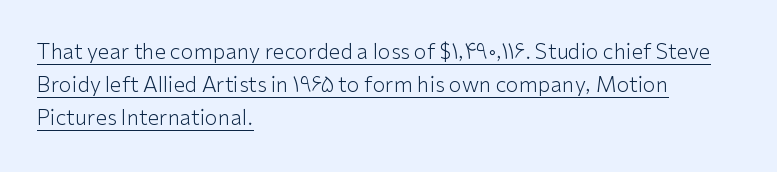
The image shows 21 px text type, upright; set left-aligned, normal line spacing (1.57x), normal letter spacing, underlined.
